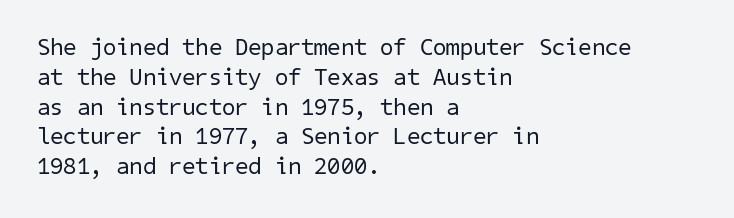
Q: Is the text bold? A: No.
Q: Is the text underlined? A: No.
Q: How is the paragraph aligned? A: Left-aligned.
Q: Is the spacing between letters normal or unusually wide? A: Normal.
